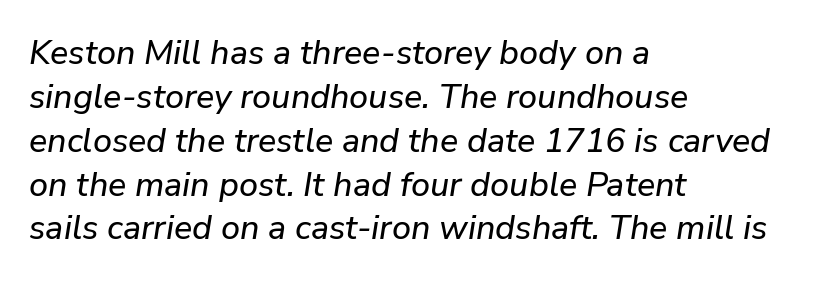
The passage shown is typed in a proportional face where columns would drift. Does the leading feel generous? No, just average. The passage shown leans; its letterforms are oblique. One-word summary of the alignment: left. Descenders hang freely into open space. Each word holds together tightly as a unit, with standard inter-letter gaps.
